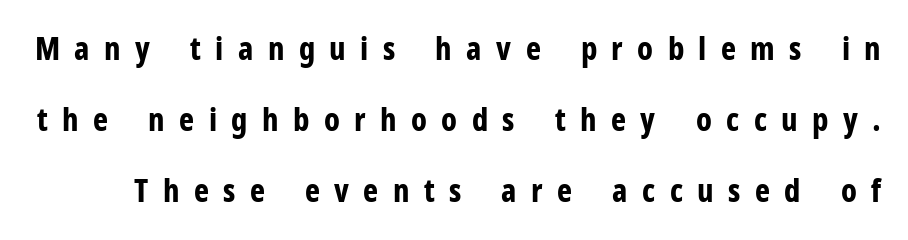
Q: Is the text bold? A: Yes.
Q: Is the text italic (slanted)? A: No, it is upright.
Q: Is the typeface a serif or a sans-serif typeface? A: Sans-serif.
Q: Is the text underlined? A: No.
Q: Is the spacing between letters normal or unusually wide? A: Unusually wide.
Q: Is the spacing between lines tight, normal or loose? A: Loose.
Q: Width (condensed, normal, or wide)? A: Condensed.
Q: Stroke contrast? A: Low.
Q: x-height? A: Medium.
Q: Monospaced? A: No.
